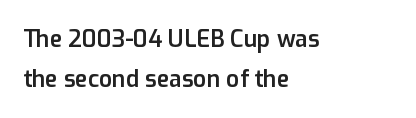
Unlike italic type, these characters show no tilt at all. Layout note: lines flush left. How are the letters spaced? Ordinarily, with no added tracking. The string is rendered with underlining switched off.
